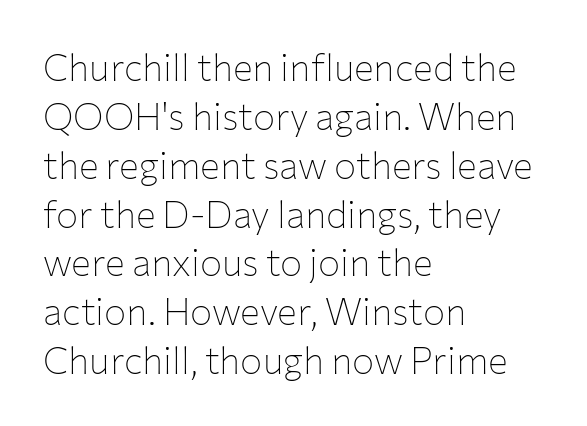
{"serif": "no", "italic": "no", "bold": "no", "weight": "thin", "width": "normal", "stroke_contrast": "low", "x_height": "medium", "monospaced": "no", "underline": "no", "align": "left", "line_spacing": "normal", "line_spacing_ratio": 1.32, "letter_spacing": "normal", "letter_spacing_em": 0.0, "glyph_px": 37}
